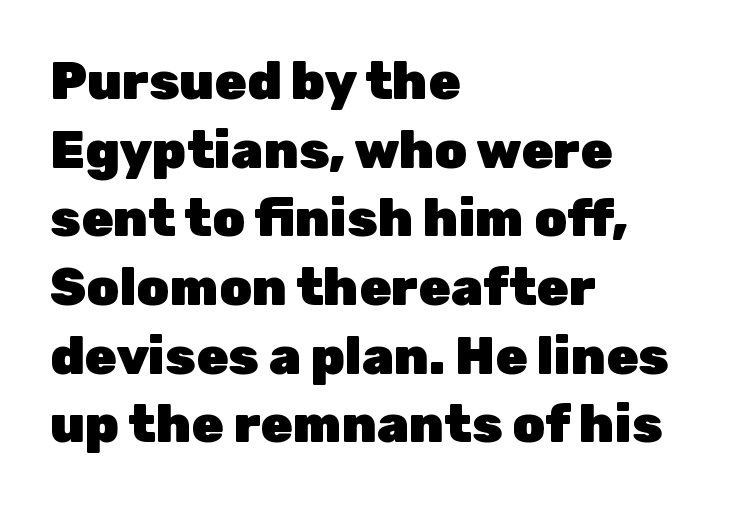
{"serif": "no", "italic": "no", "bold": "yes", "weight": "heavy", "width": "normal", "stroke_contrast": "low", "x_height": "medium", "monospaced": "no", "underline": "no", "align": "left", "line_spacing": "normal", "line_spacing_ratio": 1.32, "letter_spacing": "normal", "letter_spacing_em": 0.0, "glyph_px": 52}
